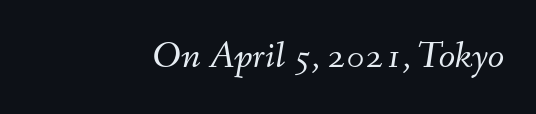
{"italic": "yes", "lean": "right", "slant_degrees": 9, "bold": "no", "weight": "light", "width": "normal", "stroke_contrast": "medium", "x_height": "small", "monospaced": "no", "underline": "no", "align": "right", "letter_spacing": "normal", "letter_spacing_em": 0.0, "glyph_px": 38}
